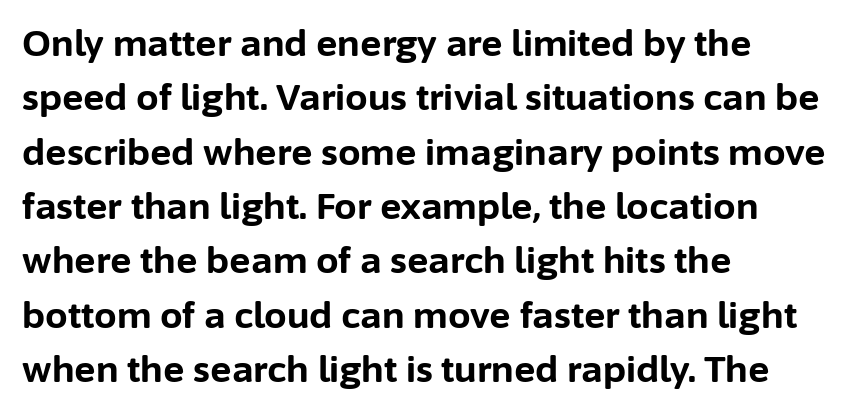
{"serif": "no", "italic": "no", "bold": "yes", "weight": "bold", "width": "normal", "stroke_contrast": "low", "x_height": "medium", "monospaced": "no", "underline": "no", "align": "left", "line_spacing": "normal", "line_spacing_ratio": 1.51, "letter_spacing": "normal", "letter_spacing_em": 0.0, "glyph_px": 36}
